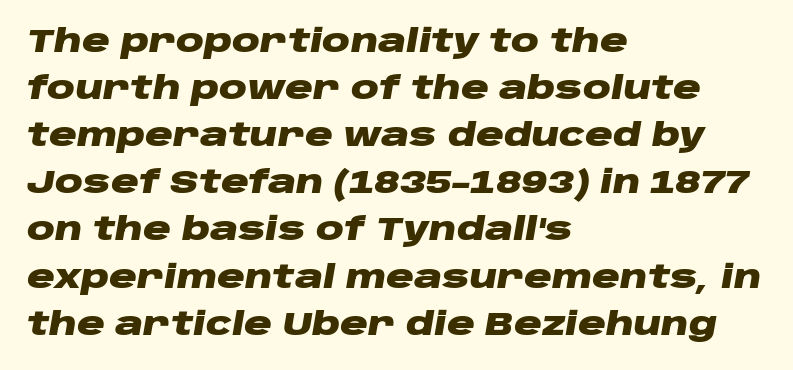
Underline: absent. Character widths vary here, with narrow letters taking less room than wide ones. A full-strength bold gives these letters their thick strokes. In terms of leading, this rendering sits right in the middle. The lines in this sample share a left origin and differ only in where they stop. You can tell it's italic because the verticals aren't actually vertical.
